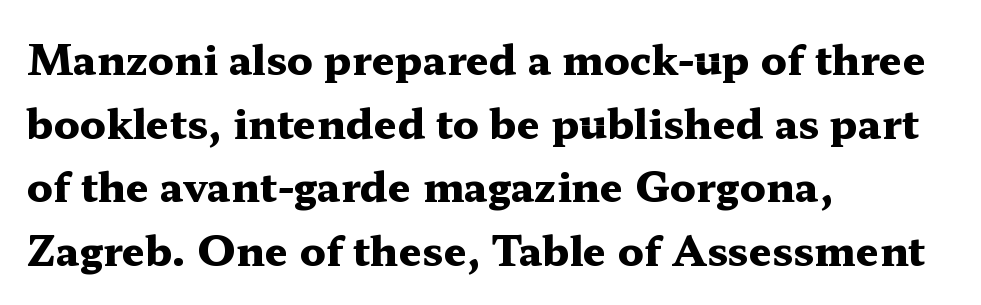
{"serif": "yes", "italic": "no", "bold": "yes", "weight": "heavy", "width": "wide", "stroke_contrast": "medium", "x_height": "medium", "monospaced": "no", "underline": "no", "align": "left", "line_spacing": "normal", "line_spacing_ratio": 1.55, "letter_spacing": "normal", "letter_spacing_em": 0.0, "glyph_px": 41}
